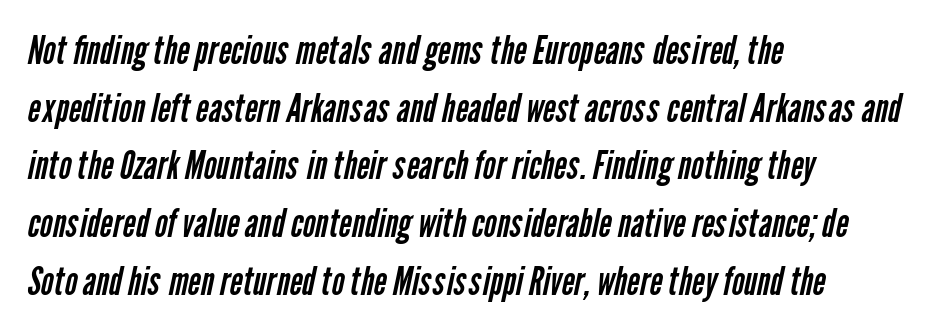
{"serif": "no", "bold": "no", "weight": "regular", "width": "condensed", "stroke_contrast": "low", "x_height": "medium", "monospaced": "no", "underline": "no", "align": "left", "line_spacing": "normal", "line_spacing_ratio": 1.48, "letter_spacing": "normal", "letter_spacing_em": 0.0, "glyph_px": 39}
